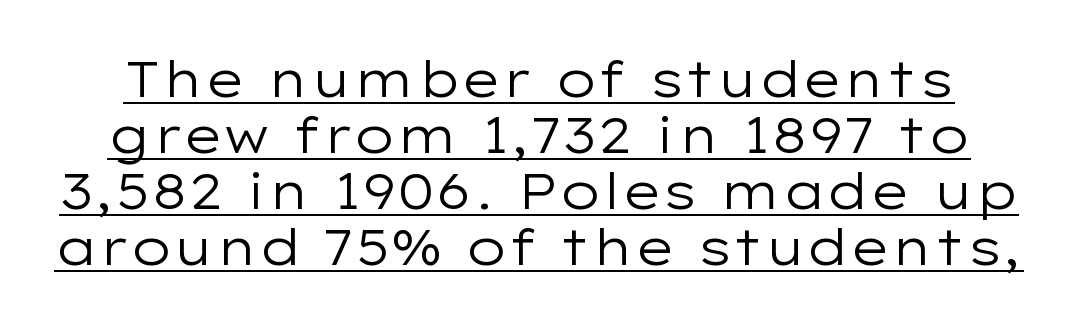
Is there an underline? Yes — a line sits under the letters. Is there much room between lines? No — they nearly touch. I'd call this a sans setting — the letters go barefoot. There is no visible air inserted between adjacent glyphs. No extra ink here — the face is not bold.
